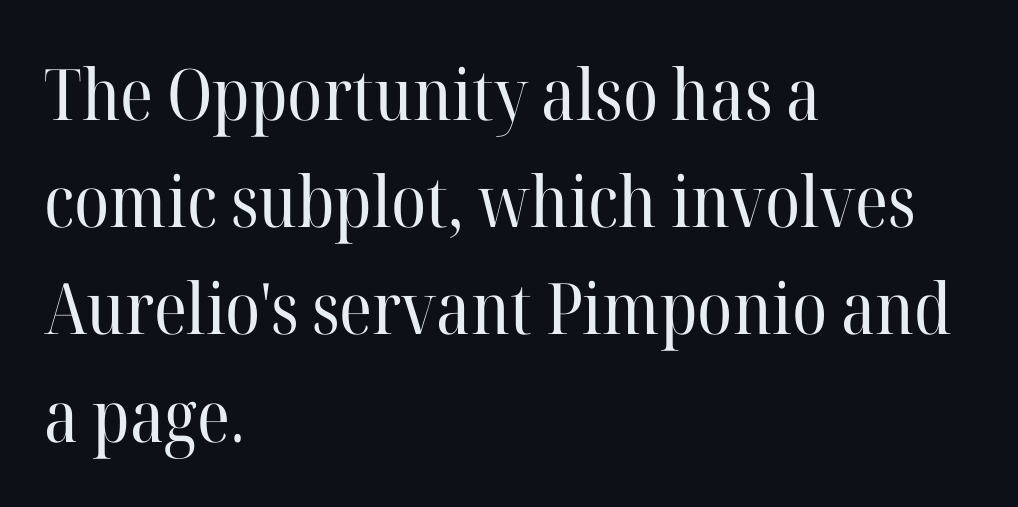
The image shows 71 px regular-weight serif type, upright; set left-aligned, normal line spacing (1.51x), normal letter spacing, not underlined; high stroke contrast and a medium x-height.
